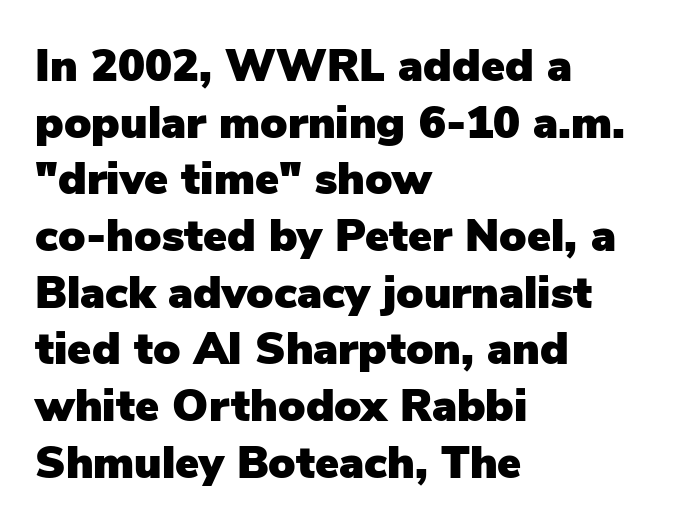
The passage shown has conventional tracking throughout. Each letter keeps its own natural width here, so spacing adapts to shape. Every row of glyphs begins at an identical x-position on the left. A roman cut, with each character standing at attention.
